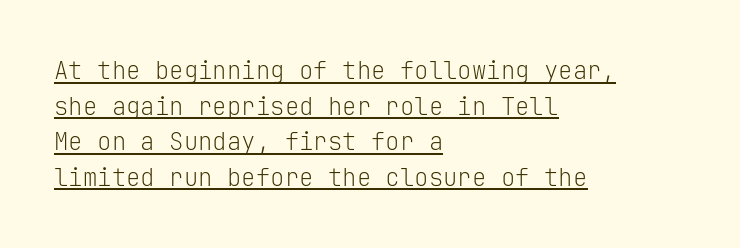
The image shows 24 px text type, upright; set left-aligned, normal line spacing (1.48x), normal letter spacing, underlined.
